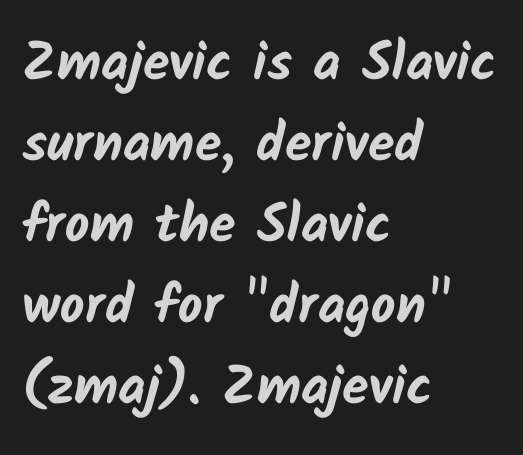
The image shows 54 px bold sans-serif type; set left-aligned, normal line spacing (1.5x), normal letter spacing, not underlined; low stroke contrast and a medium x-height.
